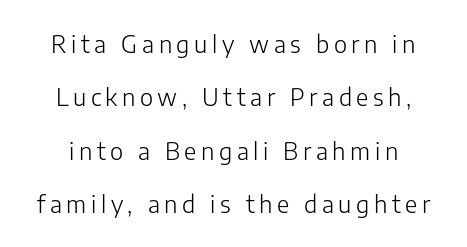
The typography opts for an upright posture over an oblique one. The font is comparable to plain body text, perhaps lighter. Whoever set this chose breathing room over compactness in the vertical rhythm. Just letters on the line, the space beneath them empty.
